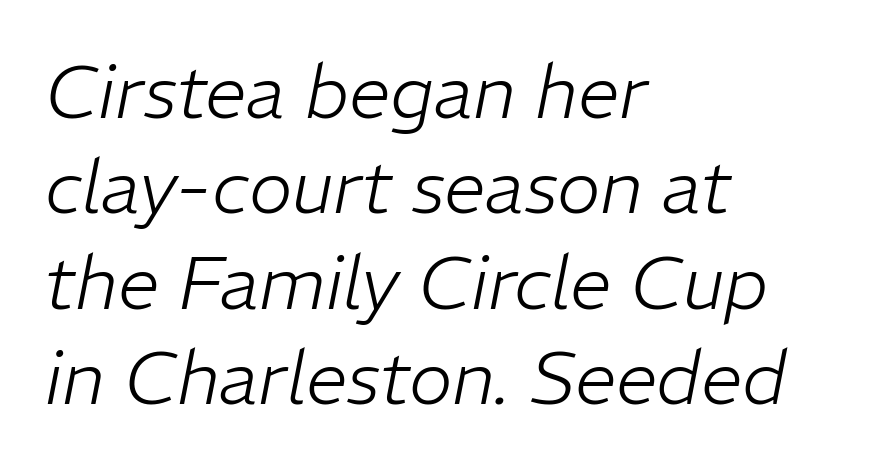
Q: Is the text bold? A: No.
Q: Is the text italic (slanted)? A: Yes, it leans right by about 11 degrees.
Q: Is the text underlined? A: No.
Q: How is the paragraph aligned? A: Left-aligned.
Q: Is the spacing between letters normal or unusually wide? A: Normal.
Q: Is the spacing between lines tight, normal or loose? A: Normal.
Q: Width (condensed, normal, or wide)? A: Normal.
Q: Stroke contrast? A: Low.
Q: x-height? A: Medium.
Q: Monospaced? A: No.
